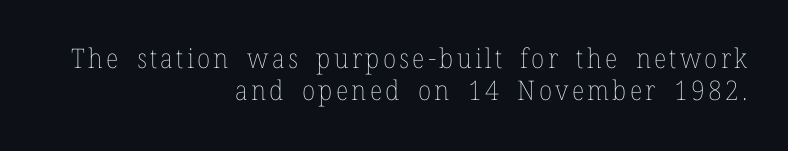
Q: Is the text bold? A: No.
Q: Is the text italic (slanted)? A: No, it is upright.
Q: Is the text underlined? A: No.
Q: How is the paragraph aligned? A: Right-aligned.
